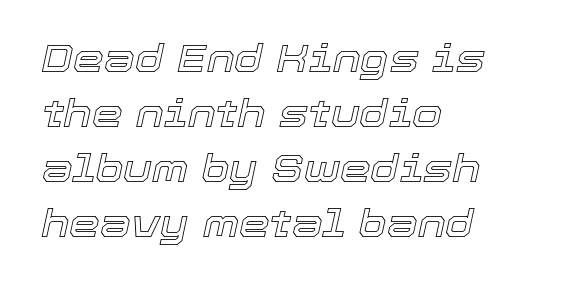
Q: Is the text italic (slanted)? A: Yes, it leans right by about 12 degrees.
Q: Is the text underlined? A: No.
Q: How is the paragraph aligned? A: Left-aligned.
Q: Is the spacing between letters normal or unusually wide? A: Normal.
Q: Is the spacing between lines tight, normal or loose? A: Normal.
Q: Width (condensed, normal, or wide)? A: Normal.
Q: x-height? A: Medium.
Q: Monospaced? A: No.
